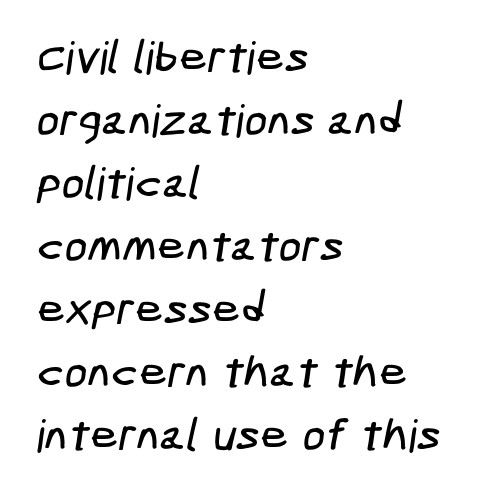
This sample uses plain, unmodified letter spacing. The foot of each line stays bare and open. The passage is arranged the way most books set body copy — flush left. What's the leading like? Ordinary, nothing unusual.
